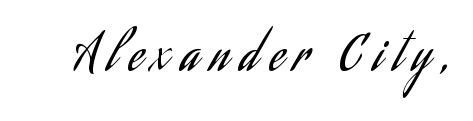
The image shows 48 px regular-weight, condensed sans-serif type; set unusually wide letter spacing (+0.24 em), not underlined; low stroke contrast and a small x-height.
